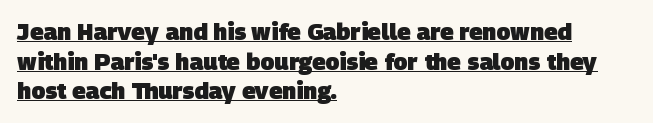
The compositor pushed each line to the left boundary. The string is rendered with underlining switched on. Each word holds together tightly as a unit, with standard inter-letter gaps. A dark, heavy texture on the line: the type is bold. Line spacing here is normal.
